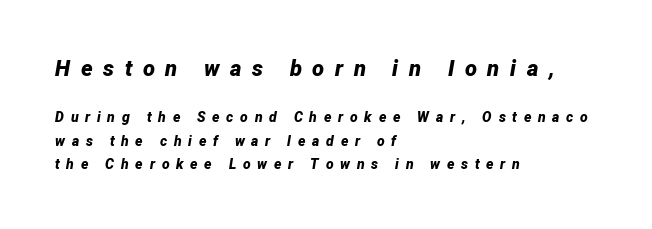
Q: Is the text bold? A: Yes.
Q: Is the text italic (slanted)? A: Yes, it leans right by about 12 degrees.
Q: Is the text underlined? A: No.
Q: How is the paragraph aligned? A: Left-aligned.
Q: Is the spacing between letters normal or unusually wide? A: Unusually wide.
Q: Is the spacing between lines tight, normal or loose? A: Normal.
Q: Which block of text is set in a larger size, the first (top) or the second (bottom)? A: The first (top) one.
